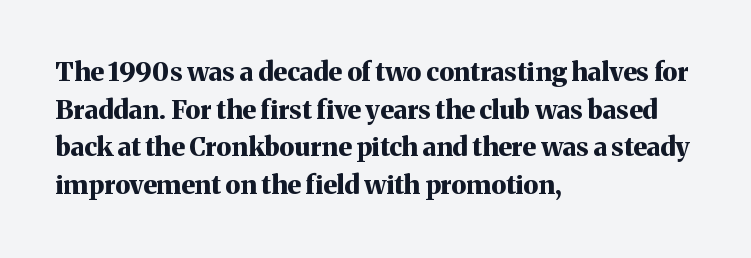
The image shows 26 px bold type, upright; set left-aligned, normal line spacing (1.45x), normal letter spacing, not underlined.
